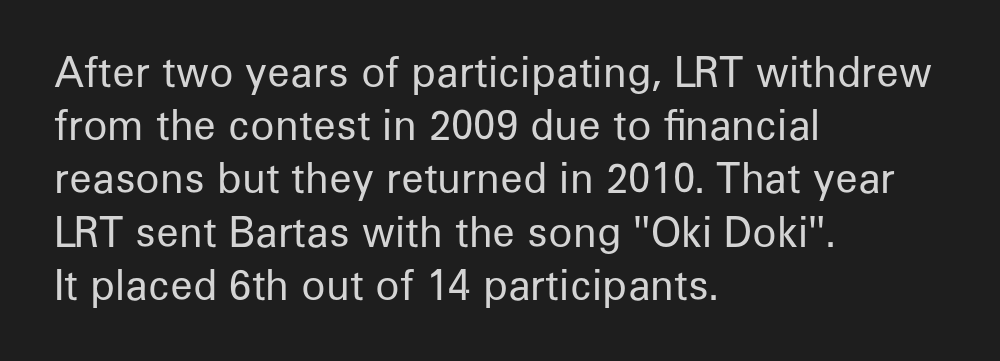
Q: Is the text bold? A: No.
Q: Is the text italic (slanted)? A: No, it is upright.
Q: Is the typeface a serif or a sans-serif typeface? A: Sans-serif.
Q: Is the text underlined? A: No.
Q: How is the paragraph aligned? A: Left-aligned.
Q: Is the spacing between letters normal or unusually wide? A: Normal.
Q: Is the spacing between lines tight, normal or loose? A: Normal.
Q: Width (condensed, normal, or wide)? A: Normal.
Q: Stroke contrast? A: Low.
Q: x-height? A: Medium.
Q: Monospaced? A: No.
